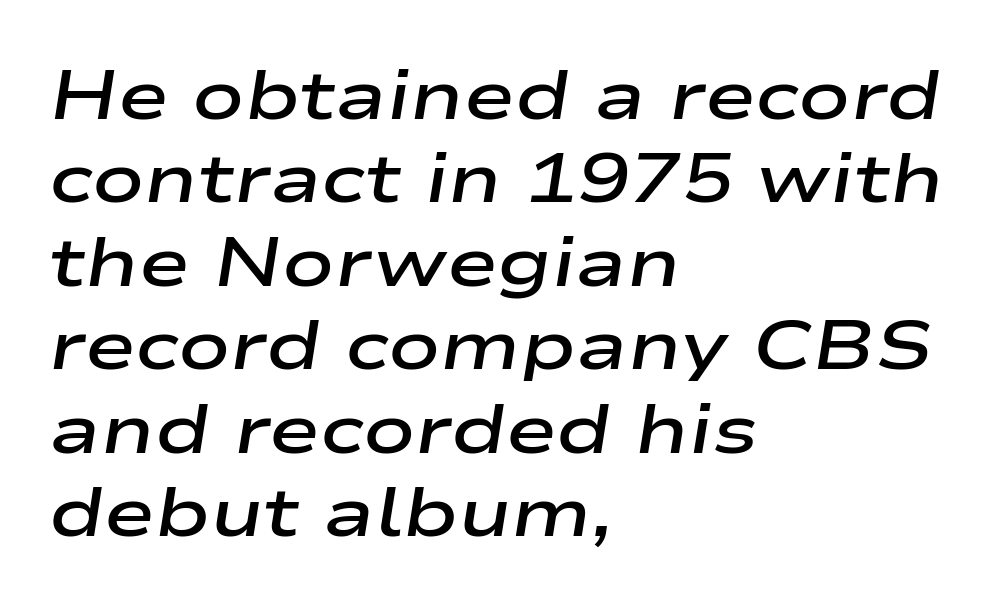
The image shows 69 px semibold, wide type, italic (leaning right); set left-aligned, line spacing 1.21x, normal letter spacing, not underlined; low stroke contrast and a medium x-height.
